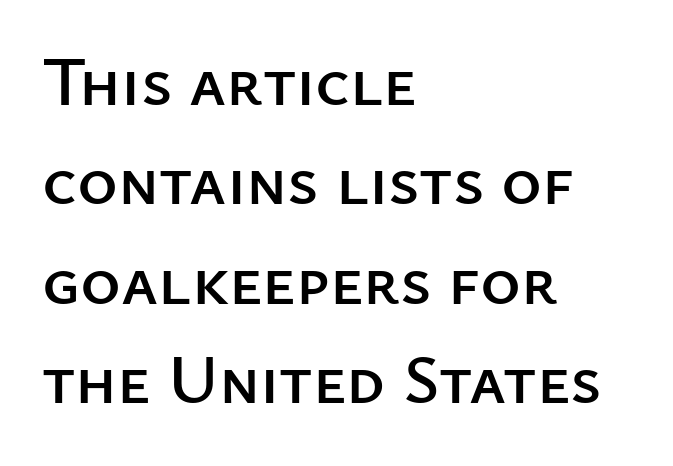
The image shows 69 px sans-serif type, upright; set left-aligned, normal line spacing (1.44x), normal letter spacing, not underlined; low stroke contrast and a medium x-height.
